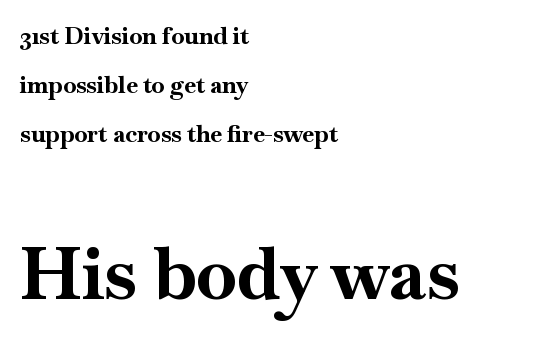
Q: Is the text bold? A: Yes.
Q: Is the text italic (slanted)? A: No, it is upright.
Q: Is the typeface a serif or a sans-serif typeface? A: Serif.
Q: Is the text underlined? A: No.
Q: How is the paragraph aligned? A: Left-aligned.
Q: Is the spacing between letters normal or unusually wide? A: Normal.
Q: Is the spacing between lines tight, normal or loose? A: Loose.
Q: Which block of text is set in a larger size, the first (top) or the second (bottom)? A: The second (bottom) one.
Q: Width (condensed, normal, or wide)? A: Normal.
Q: Stroke contrast? A: High.
Q: x-height? A: Small.
Q: Monospaced? A: No.
